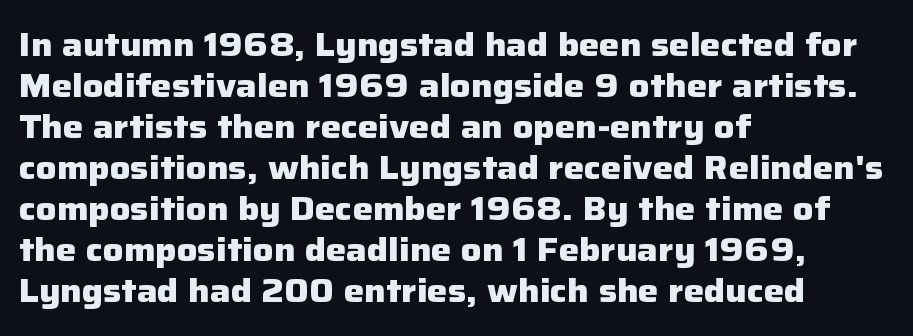
{"serif": "no", "italic": "no", "bold": "yes", "weight": "heavy", "width": "normal", "stroke_contrast": "low", "x_height": "medium", "monospaced": "no", "underline": "no", "align": "left", "line_spacing": "normal", "line_spacing_ratio": 1.28, "letter_spacing": "normal", "letter_spacing_em": 0.0, "glyph_px": 32}
